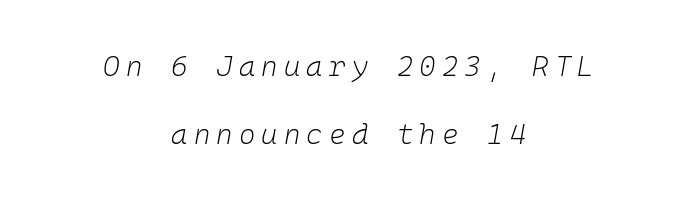
A centered setting, common on invitations and titles, is used for this passage. Fixed-width glyphs throughout — classic coding-font behaviour. The horizontal fit of the characters is loose and conspicuously gappy. Unmarked baselines from the first word to the last. The specimen reads as italic at a glance. Counters stay open thanks to moderate or lighter strokes.
